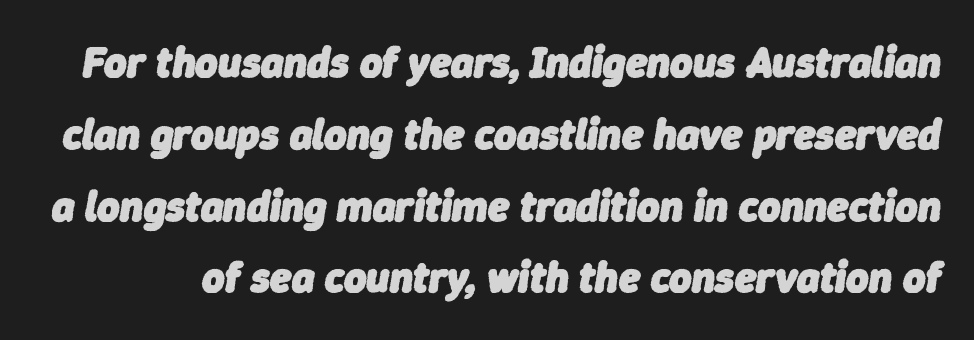
The tracking reads as untouched default to a designer's eye. You can tell it's italic because the verticals aren't actually vertical. Caption: bold face, heavy strokes. The rendering uses natural spacing where letterforms have individual widths. Regular leading. Underlining? Definitely not there.
